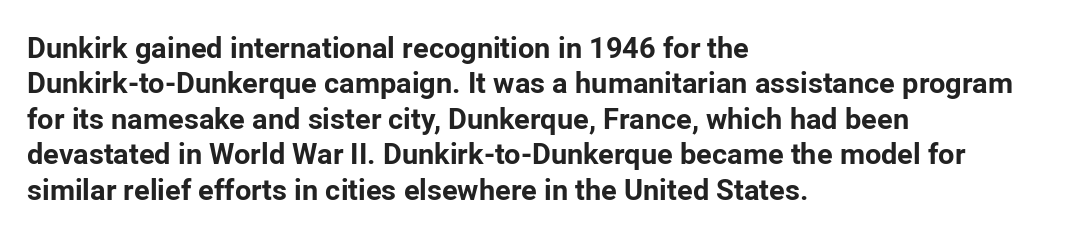
Q: Is the text bold? A: Yes.
Q: Is the text italic (slanted)? A: No, it is upright.
Q: Is the typeface a serif or a sans-serif typeface? A: Sans-serif.
Q: Is the text underlined? A: No.
Q: How is the paragraph aligned? A: Left-aligned.
Q: Is the spacing between letters normal or unusually wide? A: Normal.
Q: Width (condensed, normal, or wide)? A: Normal.
Q: Stroke contrast? A: Low.
Q: x-height? A: Medium.
Q: Monospaced? A: No.
